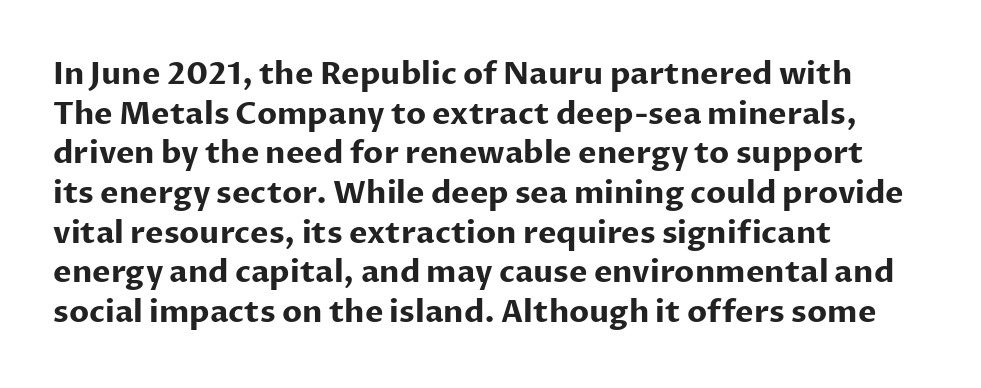
Q: Is the text bold? A: Yes.
Q: Is the text italic (slanted)? A: No, it is upright.
Q: Is the typeface a serif or a sans-serif typeface? A: Sans-serif.
Q: Is the text underlined? A: No.
Q: How is the paragraph aligned? A: Left-aligned.
Q: Is the spacing between letters normal or unusually wide? A: Normal.
Q: Is the spacing between lines tight, normal or loose? A: Normal.
Q: Width (condensed, normal, or wide)? A: Normal.
Q: Stroke contrast? A: Low.
Q: x-height? A: Medium.
Q: Monospaced? A: No.
